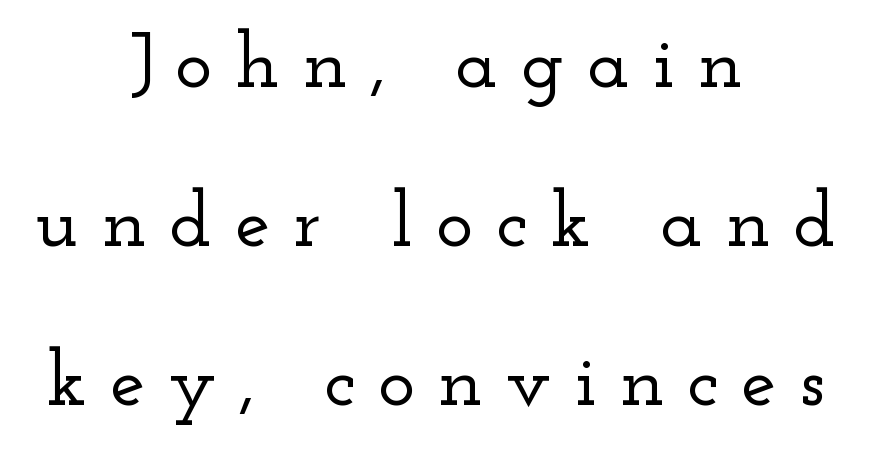
Q: Is the text italic (slanted)? A: No, it is upright.
Q: Is the typeface a serif or a sans-serif typeface? A: Serif.
Q: Is the text underlined? A: No.
Q: How is the paragraph aligned? A: Centered.
Q: Is the spacing between letters normal or unusually wide? A: Unusually wide.
Q: Is the spacing between lines tight, normal or loose? A: Loose.
Q: Width (condensed, normal, or wide)? A: Wide.
Q: Stroke contrast? A: Low.
Q: x-height? A: Small.
Q: Monospaced? A: No.
